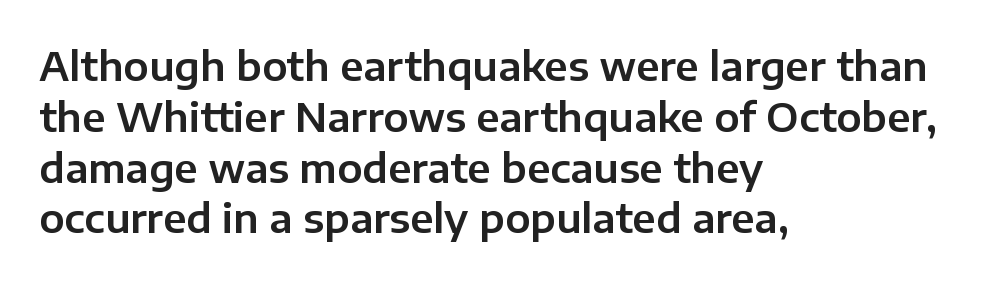
The text block is weighted toward the left margin, trailing off unevenly rightward. These lines were composed using upright roman letters. The line-height multiplier appears to be the usual default. How are the letters spaced? Ordinarily, with no added tracking.
